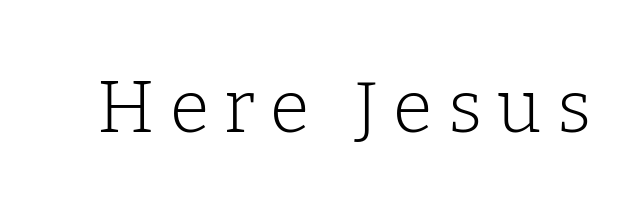
Letterform terminals end in serifs throughout the passage. Words float on clear page, feet unadorned. No extra ink here — the face is not bold. Spacing verdict: proportional, widths tailored to each character.
